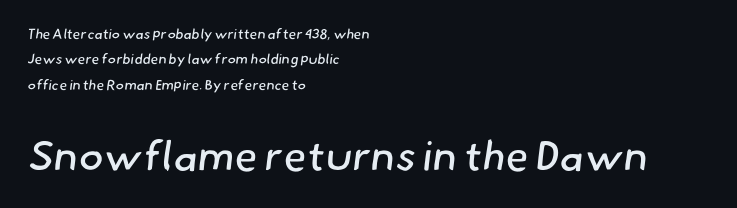
Line beginnings align vertically; line endings do not. Unbolded letterforms with no extra heft. Each letter keeps its own natural width here, so spacing adapts to shape. The specimen omits any rule beneath the text block's lines.
